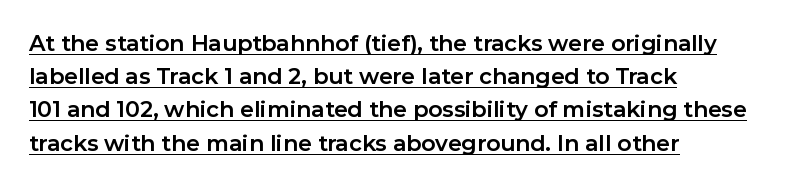
The text block is weighted toward the left margin, trailing off unevenly rightward. The rendering uses a moderate line-height, typical for paragraphs. A roman cut, with each character standing at attention. Heft: maximum for text — a bold. Does extra space separate the letters? No, they use regular spacing.
